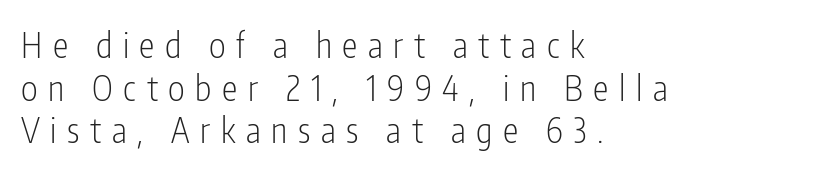
The image shows 35 px light, condensed sans-serif type, upright; set left-aligned, line spacing 1.22x, unusually wide letter spacing (+0.3 em), not underlined; low stroke contrast and a medium x-height.
